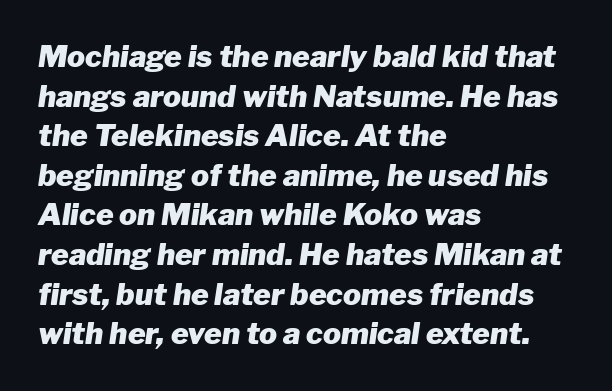
Q: Is the text bold? A: Yes.
Q: Is the text italic (slanted)? A: Yes, it leans right by about 8 degrees.
Q: Is the text underlined? A: No.
Q: How is the paragraph aligned? A: Left-aligned.
Q: Is the spacing between letters normal or unusually wide? A: Normal.
Q: Is the spacing between lines tight, normal or loose? A: Normal.
Q: Width (condensed, normal, or wide)? A: Normal.
Q: Stroke contrast? A: Low.
Q: x-height? A: Medium.
Q: Monospaced? A: No.
